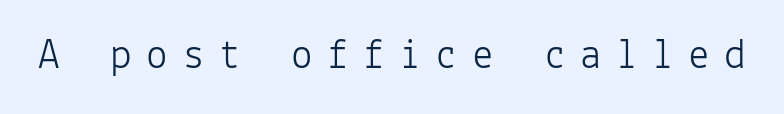
The image shows 43 px light sans-serif type, upright, monospaced; set unusually wide letter spacing (+0.34 em), not underlined; low stroke contrast and a medium x-height.
